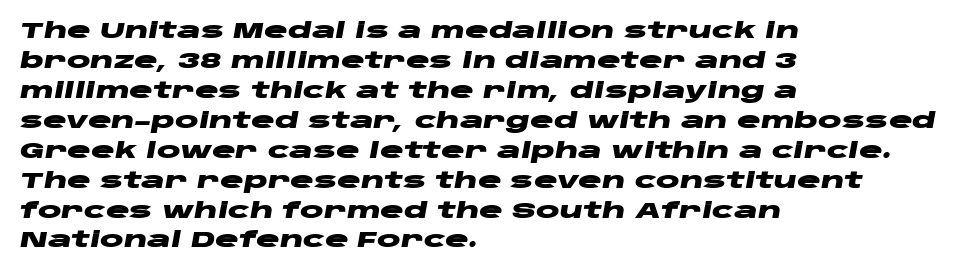
The image shows 22 px bold type, italic (leaning right); set left-aligned, normal line spacing (1.36x), normal letter spacing, not underlined.
